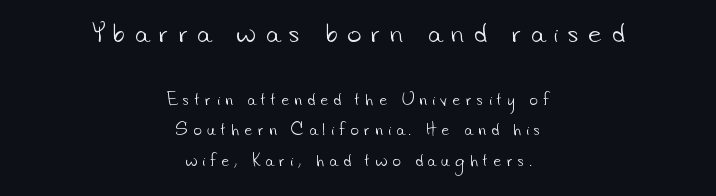
The image shows 24 px text type; set centered, loose line spacing (2.18x), unusually wide letter spacing (+0.4 em), not underlined; the first (top) block is 1.71x larger.
